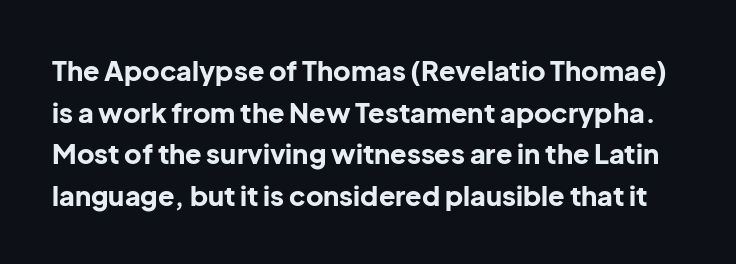
{"italic": "no", "bold": "yes", "underline": "no", "line_spacing": "normal", "line_spacing_ratio": 1.54, "letter_spacing": "normal", "letter_spacing_em": 0.0, "glyph_px": 27}
